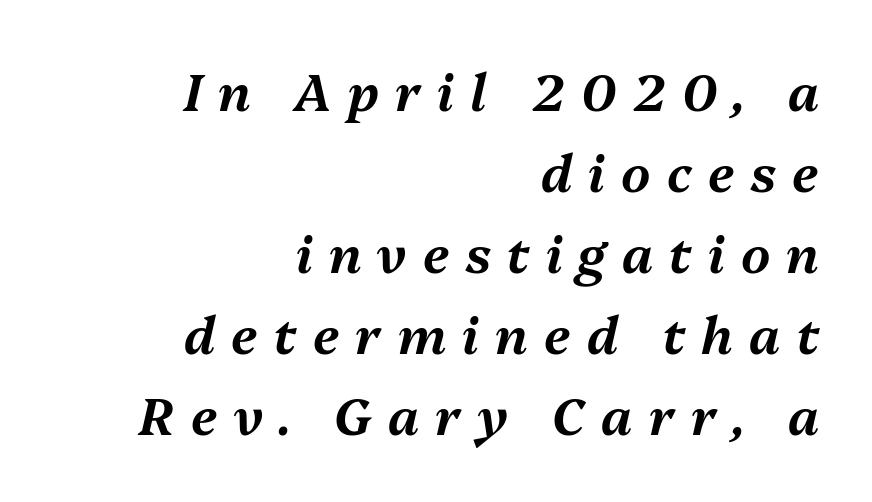
Is the letter spacing exaggerated? Yes — the characters are pushed far apart. A typesetter would call this proportional, since set widths differ per character. Normally led — the rows are evenly, conventionally spaced. Reading down the block, your eye finds every line finishing at a fixed right position. Quick note: underline off. Italic? Definitely — the glyphs are oblique.
